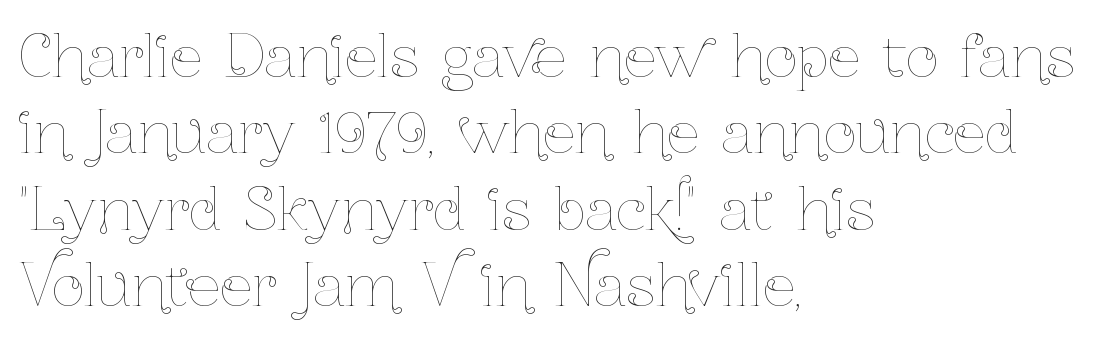
{"italic": "no", "bold": "no", "weight": "thin", "width": "condensed", "stroke_contrast": "low", "x_height": "medium", "monospaced": "no", "underline": "no", "align": "left", "line_spacing": "normal", "line_spacing_ratio": 1.34, "letter_spacing": "normal", "letter_spacing_em": 0.0, "glyph_px": 57}
